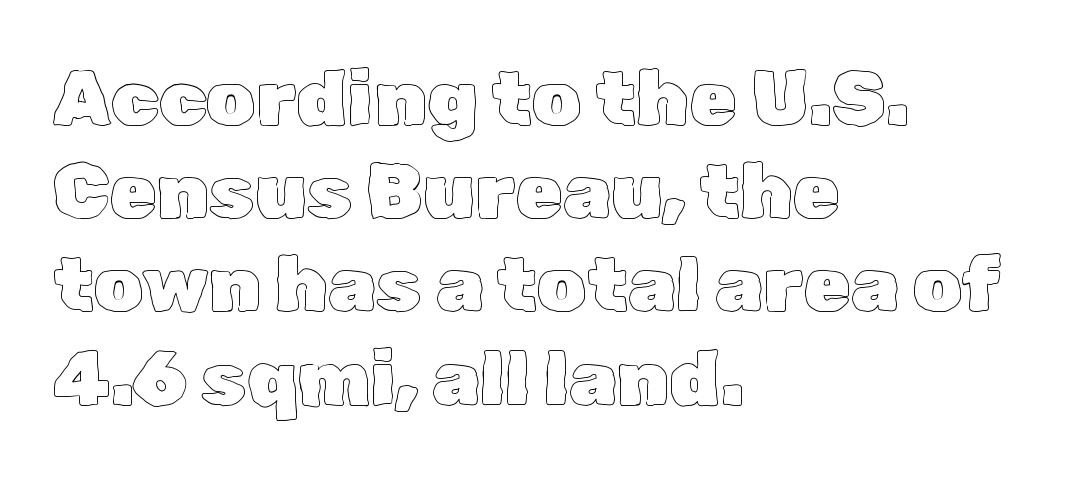
Q: Is the text italic (slanted)? A: No, it is upright.
Q: Is the text underlined? A: No.
Q: How is the paragraph aligned? A: Left-aligned.
Q: Is the spacing between letters normal or unusually wide? A: Normal.
Q: Width (condensed, normal, or wide)? A: Normal.
Q: x-height? A: Medium.
Q: Monospaced? A: No.
